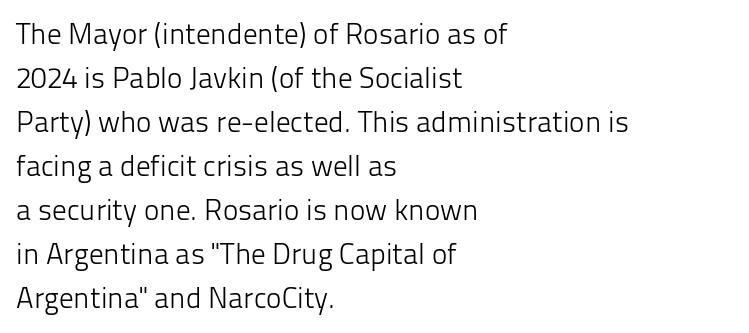
This sample has the flowing, uneven cadence of proportional lettering. Rule under the text: the space is simply empty. Unbolded letterforms with no extra heft. Whoever set this chose a conventional vertical rhythm. The rendering keeps characters at their native spacing. Do the letters lean? They stand straight.
